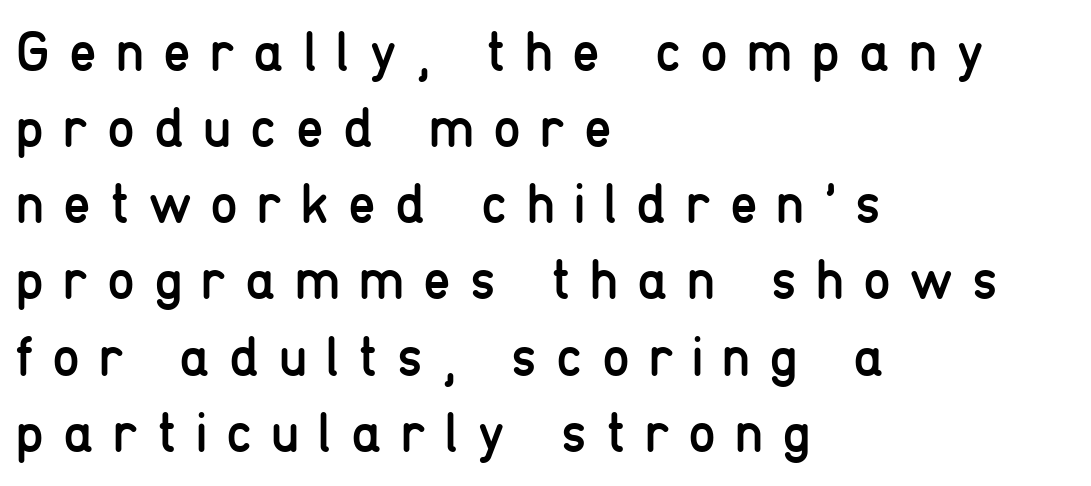
Q: Is the text bold? A: No.
Q: Is the text italic (slanted)? A: No, it is upright.
Q: Is the typeface a serif or a sans-serif typeface? A: Sans-serif.
Q: Is the text underlined? A: No.
Q: How is the paragraph aligned? A: Left-aligned.
Q: Is the spacing between letters normal or unusually wide? A: Unusually wide.
Q: Is the spacing between lines tight, normal or loose? A: Normal.
Q: Width (condensed, normal, or wide)? A: Condensed.
Q: Stroke contrast? A: Low.
Q: x-height? A: Medium.
Q: Monospaced? A: No.
